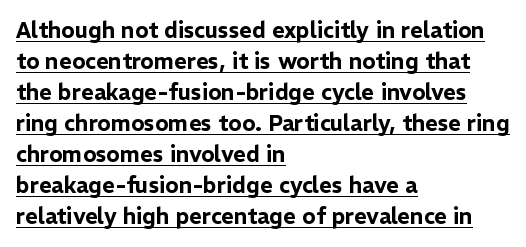
The image shows 22 px text type, upright; set left-aligned, normal line spacing (1.41x), normal letter spacing, underlined.
